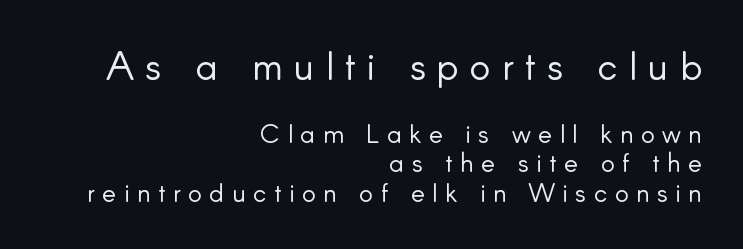
Q: Is the text bold? A: No.
Q: Is the text italic (slanted)? A: No, it is upright.
Q: Is the typeface a serif or a sans-serif typeface? A: Sans-serif.
Q: Is the text underlined? A: No.
Q: How is the paragraph aligned? A: Right-aligned.
Q: Is the spacing between letters normal or unusually wide? A: Unusually wide.
Q: Is the spacing between lines tight, normal or loose? A: Tight.
Q: Which block of text is set in a larger size, the first (top) or the second (bottom)? A: The first (top) one.
Q: Width (condensed, normal, or wide)? A: Normal.
Q: Stroke contrast? A: Low.
Q: x-height? A: Small.
Q: Monospaced? A: No.
